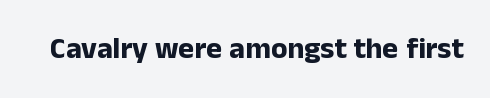
Q: Is the text bold? A: Yes.
Q: Is the text italic (slanted)? A: No, it is upright.
Q: Is the typeface a serif or a sans-serif typeface? A: Sans-serif.
Q: Is the text underlined? A: No.
Q: Is the spacing between letters normal or unusually wide? A: Normal.
Q: Width (condensed, normal, or wide)? A: Normal.
Q: Stroke contrast? A: Low.
Q: x-height? A: Medium.
Q: Monospaced? A: No.
